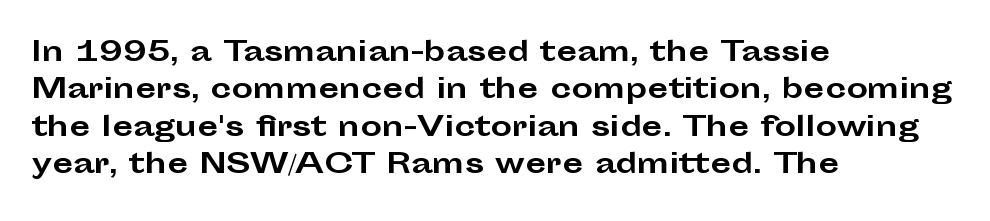
{"italic": "no", "bold": "yes", "underline": "no", "align": "left", "line_spacing": "normal", "line_spacing_ratio": 1.38, "letter_spacing": "normal", "letter_spacing_em": 0.0, "glyph_px": 27}
